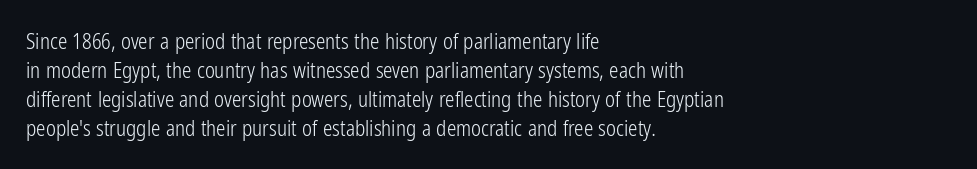
Q: Is the text bold? A: No.
Q: Is the text italic (slanted)? A: No, it is upright.
Q: Is the text underlined? A: No.
Q: How is the paragraph aligned? A: Left-aligned.
Q: Is the spacing between letters normal or unusually wide? A: Normal.
Q: Is the spacing between lines tight, normal or loose? A: Normal.
